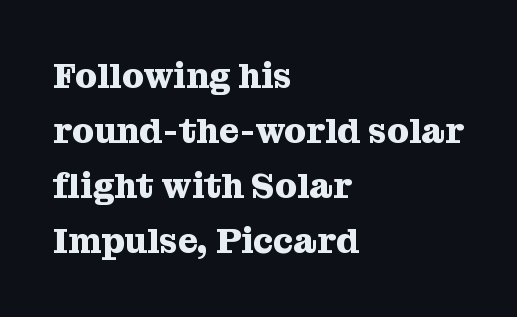
{"serif": "yes", "italic": "no", "bold": "yes", "weight": "heavy", "width": "normal", "stroke_contrast": "medium", "x_height": "medium", "monospaced": "no", "underline": "no", "align": "left", "line_spacing": "normal", "line_spacing_ratio": 1.57, "letter_spacing": "normal", "letter_spacing_em": 0.0, "glyph_px": 35}
